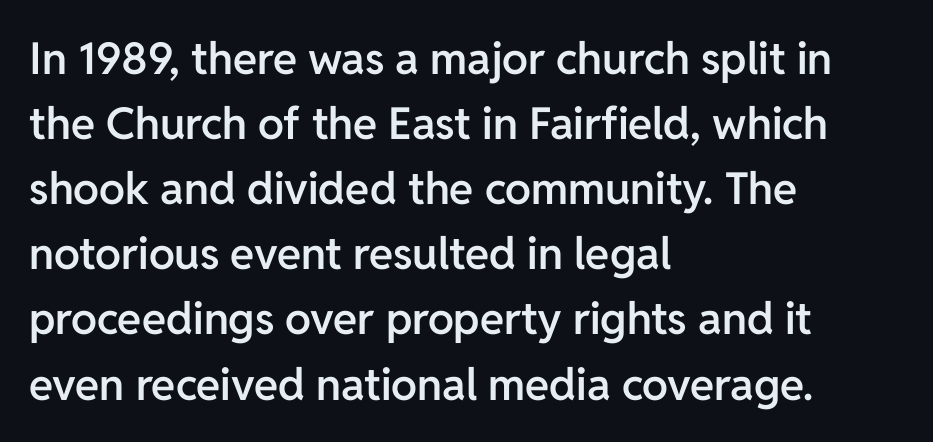
A typesetter would call this proportional, since set widths differ per character. Look at the stroke-to-counter ratio: somewhat heavy, a semibold. The space beneath each line is pristine and unruled. The setting favours the left margin, as ordinary paragraphs usually do. These lines sit exactly where default settings would place them.
